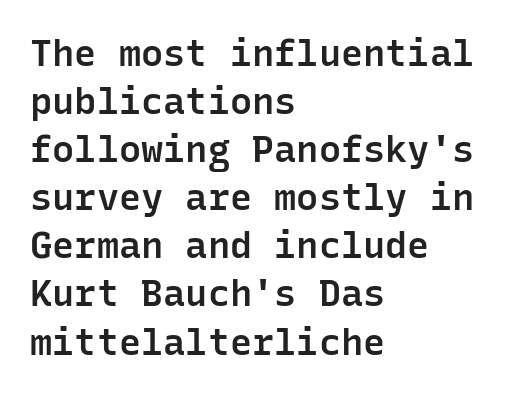
Look at the bottom of the vertical strokes: they stop flat, with no serifs. Every character here occupies the same horizontal width, giving the sample a typewriter-like rhythm. If you drew a line through each stem, it would be perfectly vertical. The leading is moderate, giving the passage an even texture. The compositor pushed each line to the left boundary. Has an underline been added? It has not.
